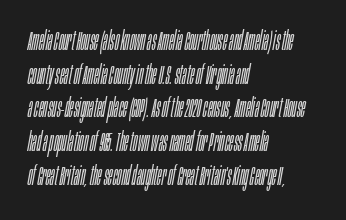
The image shows 27 px text type, italic (leaning right); set left-aligned, normal line spacing (1.25x), normal letter spacing, not underlined.
